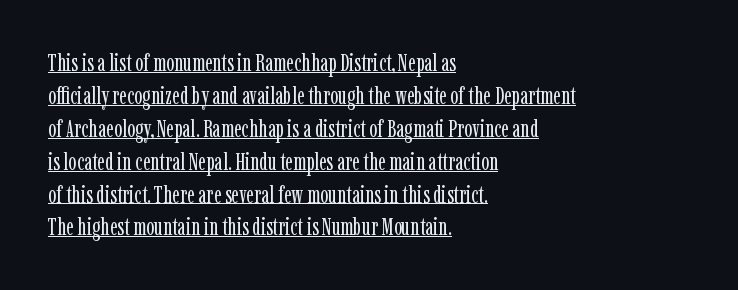
The image shows 24 px text type, upright; set left-aligned, normal line spacing (1.37x), normal letter spacing, underlined.
